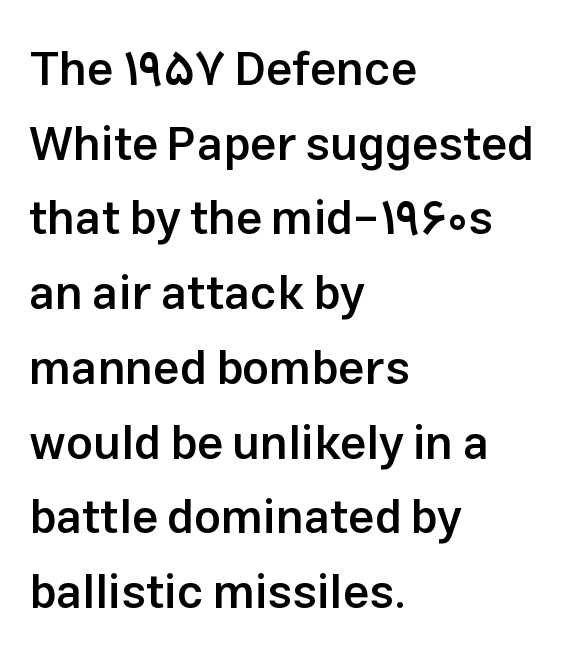
{"serif": "no", "italic": "no", "bold": "semi", "weight": "semibold", "width": "normal", "stroke_contrast": "low", "x_height": "medium", "monospaced": "no", "underline": "no", "align": "left", "line_spacing": "normal", "line_spacing_ratio": 1.59, "letter_spacing": "normal", "letter_spacing_em": 0.0, "glyph_px": 47}
